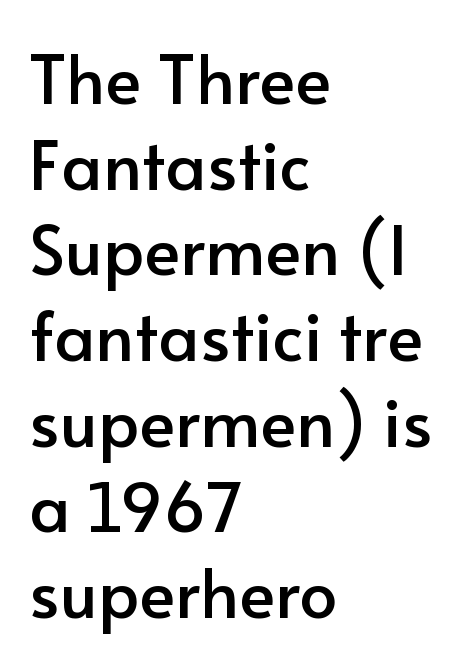
A typesetter would label this face a sans. Nothing unusual about the tracking: characters are spaced as the font intends. Varying glyph widths throughout — classic text-font behaviour. The baseline area is clear.
